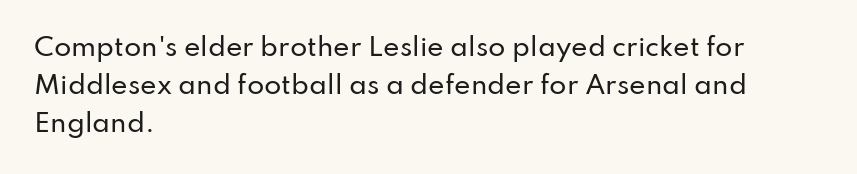
Q: Is the text italic (slanted)? A: No, it is upright.
Q: Is the text underlined? A: No.
Q: How is the paragraph aligned? A: Left-aligned.
Q: Is the spacing between letters normal or unusually wide? A: Normal.
Q: Is the spacing between lines tight, normal or loose? A: Normal.
